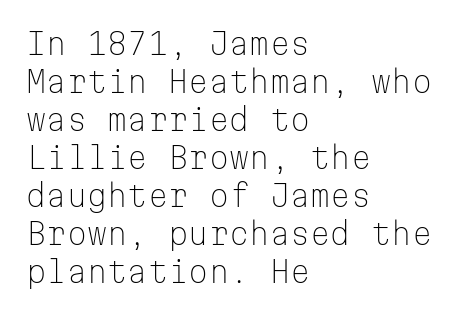
Looks like terminal output: every glyph gets an equal slot. Layout note: lines flush left. These lines sit exactly where default settings would place them. These lines keep a tight, regular rhythm from letter to letter. Type without underlining. This is not heavy type; no bold has been used.
